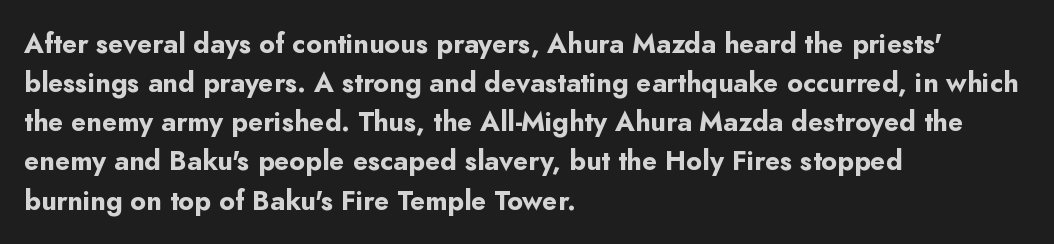
The typography opts for an upright posture over an oblique one. The face used here has the dense, thick strokes of a bold. Words float on clear page, feet unadorned. The typesetter chose a ragged-right arrangement here.
